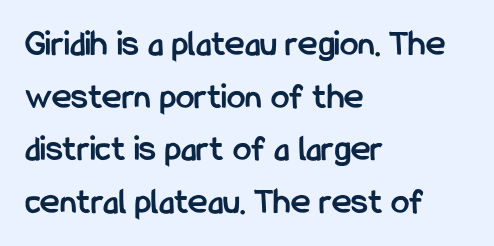
Q: Is the text bold? A: Yes.
Q: Is the text italic (slanted)? A: No, it is upright.
Q: Is the typeface a serif or a sans-serif typeface? A: Sans-serif.
Q: Is the text underlined? A: No.
Q: How is the paragraph aligned? A: Left-aligned.
Q: Is the spacing between letters normal or unusually wide? A: Normal.
Q: Is the spacing between lines tight, normal or loose? A: Normal.
Q: Width (condensed, normal, or wide)? A: Condensed.
Q: Stroke contrast? A: Low.
Q: x-height? A: Medium.
Q: Monospaced? A: No.
